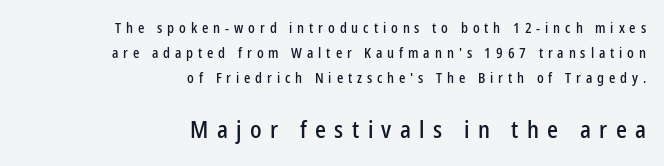
Q: Is the text italic (slanted)? A: No, it is upright.
Q: Is the text underlined? A: No.
Q: How is the paragraph aligned? A: Right-aligned.
Q: Is the spacing between letters normal or unusually wide? A: Unusually wide.
Q: Which block of text is set in a larger size, the first (top) or the second (bottom)? A: The second (bottom) one.
